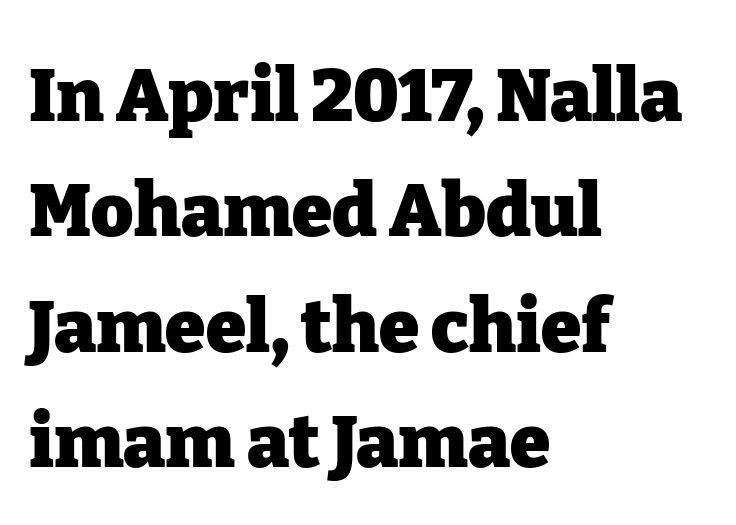
The image shows 73 px heavy serif type, upright; set left-aligned, normal line spacing (1.58x), normal letter spacing, not underlined; low stroke contrast and a medium x-height.
